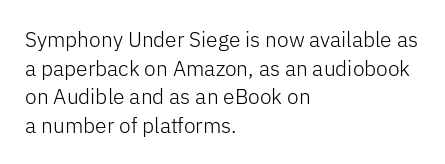
{"italic": "no", "bold": "no", "underline": "no", "align": "left", "line_spacing": "normal", "line_spacing_ratio": 1.36, "letter_spacing": "normal", "letter_spacing_em": 0.0, "glyph_px": 21}
